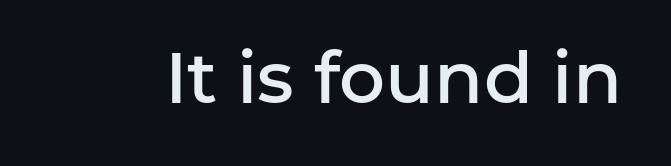
{"serif": "no", "italic": "no", "bold": "semi", "weight": "semibold", "width": "normal", "stroke_contrast": "low", "x_height": "medium", "monospaced": "no", "underline": "no", "letter_spacing": "normal", "letter_spacing_em": 0.0, "glyph_px": 72}
